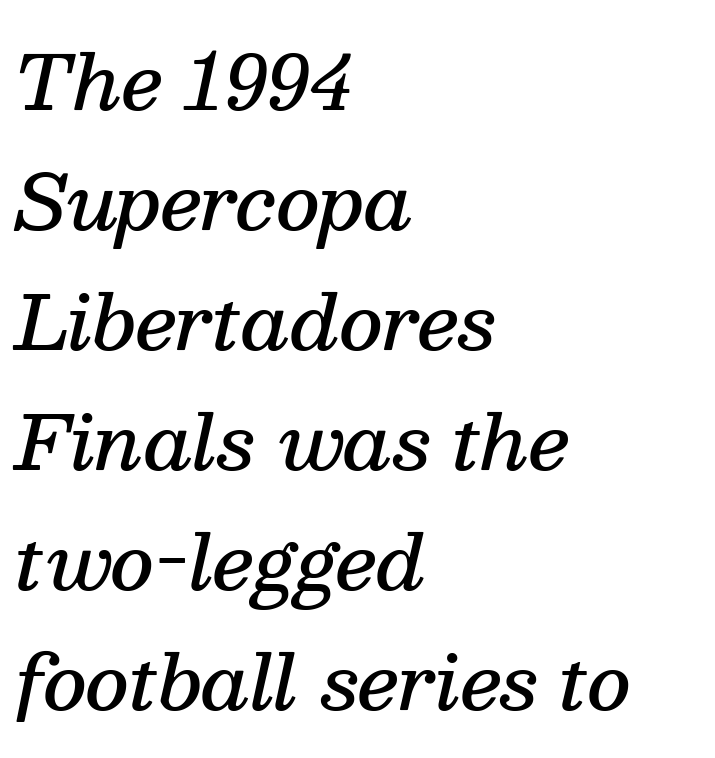
{"serif": "yes", "italic": "yes", "lean": "right", "slant_degrees": 13, "bold": "semi", "weight": "semibold", "width": "normal", "stroke_contrast": "medium", "x_height": "medium", "monospaced": "no", "underline": "no", "align": "left", "line_spacing": "normal", "line_spacing_ratio": 1.6, "letter_spacing": "normal", "letter_spacing_em": 0.0, "glyph_px": 75}
